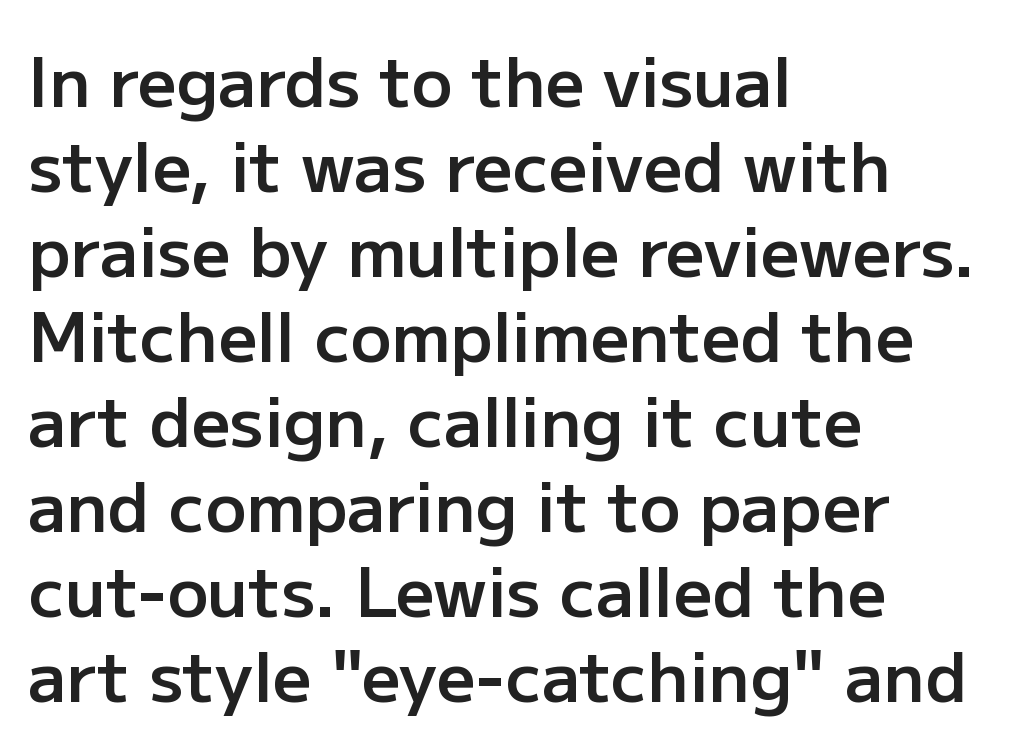
The image shows 68 px semibold sans-serif type, upright; set left-aligned, normal line spacing (1.25x), normal letter spacing, not underlined; low stroke contrast and a medium x-height.
